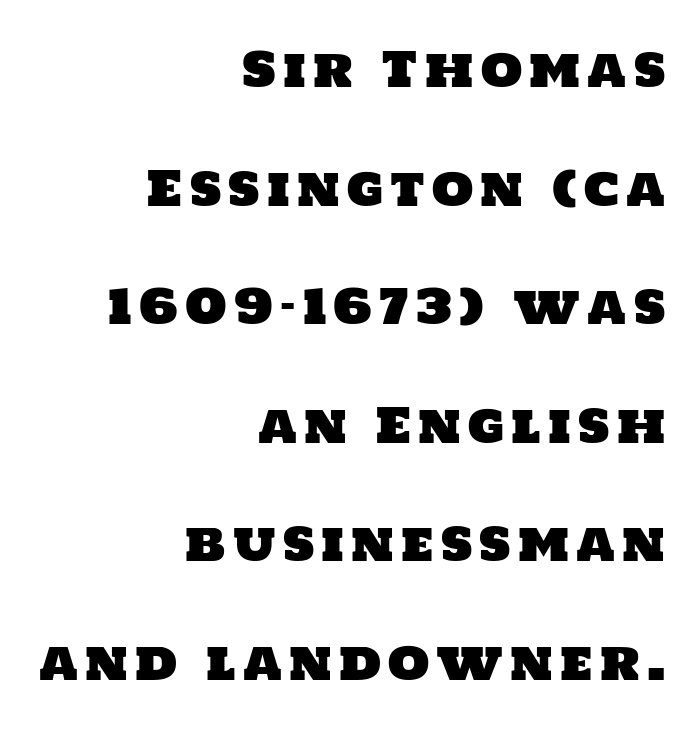
Proportional: the letters do not fall into vertical columns. Regarding serifs, this sample does without them. Rows of type keep a wide berth in the vertical direction. Where is the straight margin? On the right. Anything drawn beneath the words? Only blank space.
